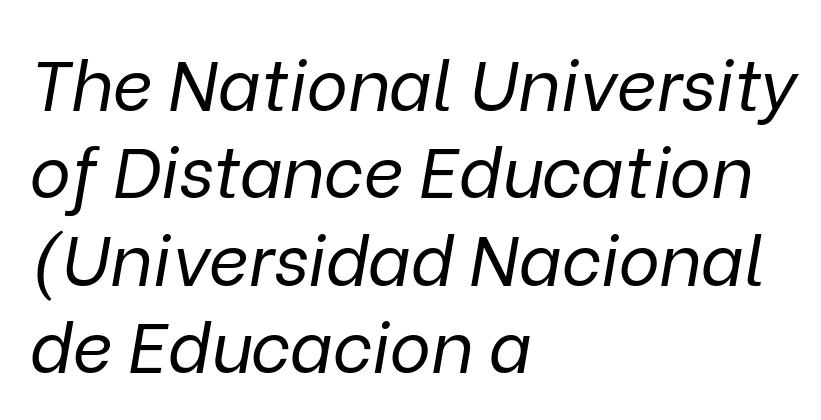
The image shows 70 px regular-weight type, italic (leaning right); set left-aligned, normal line spacing (1.25x), normal letter spacing, not underlined; low stroke contrast and a medium x-height.
